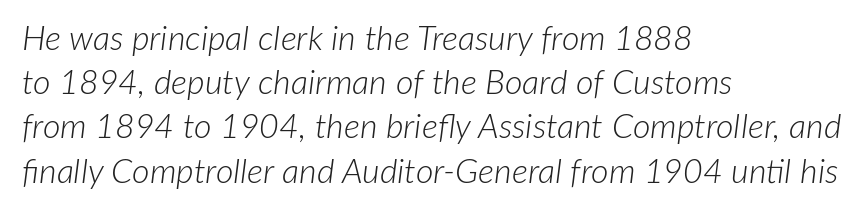
{"italic": "yes", "lean": "right", "slant_degrees": 7, "bold": "no", "weight": "light", "width": "normal", "stroke_contrast": "low", "x_height": "medium", "monospaced": "no", "underline": "no", "align": "left", "line_spacing": "normal", "line_spacing_ratio": 1.3, "letter_spacing": "normal", "letter_spacing_em": 0.0, "glyph_px": 34}
